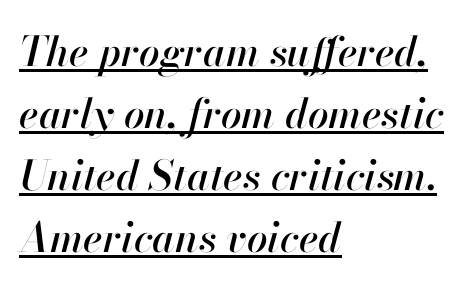
{"italic": "yes", "lean": "right", "slant_degrees": 13, "width": "normal", "stroke_contrast": "high", "x_height": "small", "monospaced": "no", "underline": "yes", "align": "left", "line_spacing": "normal", "line_spacing_ratio": 1.51, "letter_spacing": "normal", "letter_spacing_em": 0.0, "glyph_px": 41}
